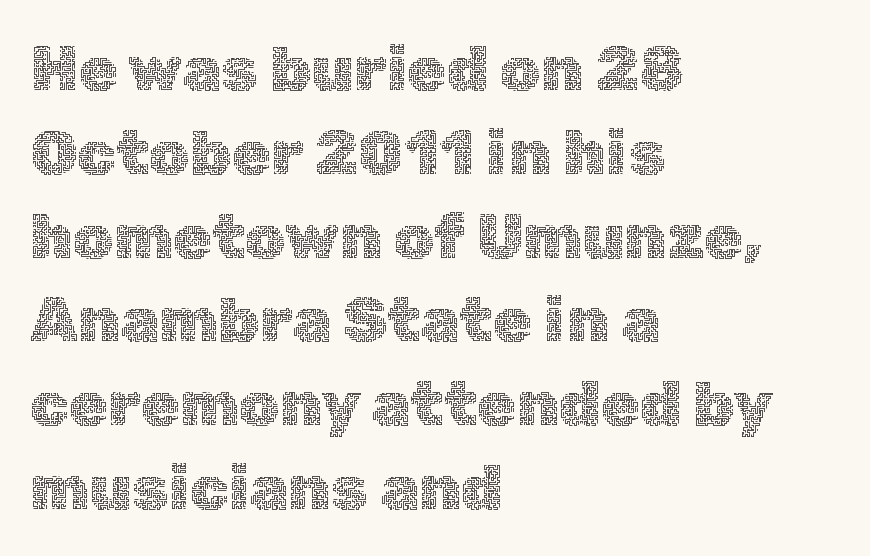
The image shows 63 px thin type, upright; set left-aligned, normal line spacing (1.33x), normal letter spacing, not underlined; a medium x-height.
